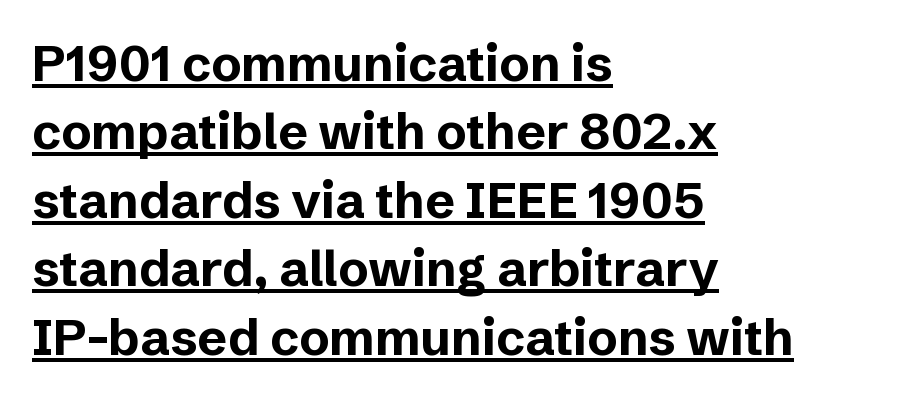
{"serif": "no", "italic": "no", "bold": "yes", "weight": "bold", "width": "normal", "stroke_contrast": "low", "x_height": "medium", "monospaced": "no", "underline": "yes", "align": "left", "line_spacing": "normal", "line_spacing_ratio": 1.37, "letter_spacing": "normal", "letter_spacing_em": 0.0, "glyph_px": 50}
